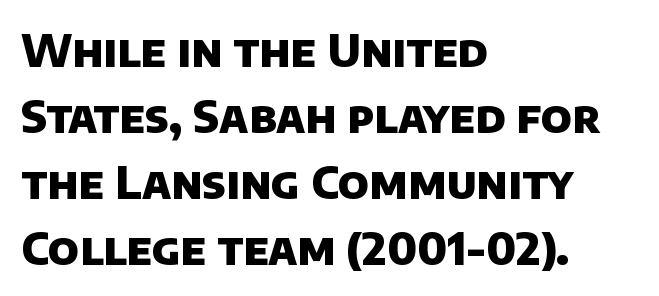
The designer went with a sans here, leaving each stem footless. A typesetter would call this zero additional tracking. These lines are rendered in a variable-pitch font. The sample has been set heavy, in full bold. Check the space under the baseline: it is left empty. The passage is arranged the way most books set body copy — flush left.
